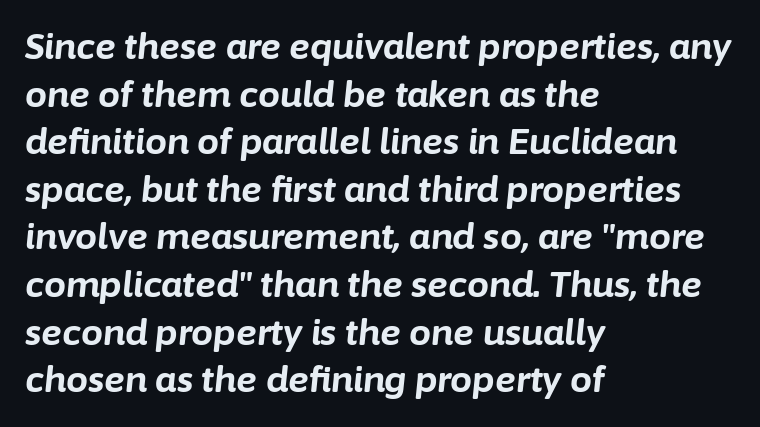
{"italic": "yes", "lean": "right", "slant_degrees": 6, "bold": "yes", "weight": "bold", "width": "normal", "stroke_contrast": "low", "x_height": "medium", "monospaced": "no", "underline": "no", "align": "left", "line_spacing": "normal", "line_spacing_ratio": 1.36, "letter_spacing": "normal", "letter_spacing_em": 0.0, "glyph_px": 35}
